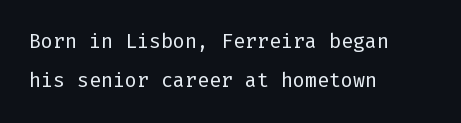
{"italic": "no", "bold": "no", "underline": "no", "align": "left", "line_spacing": "loose", "line_spacing_ratio": 1.96, "letter_spacing": "normal", "letter_spacing_em": 0.0, "glyph_px": 20}
